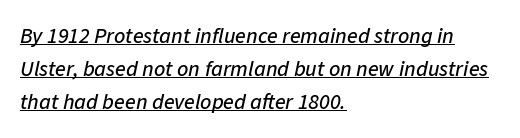
Q: Is the text italic (slanted)? A: Yes, it leans right by about 11 degrees.
Q: Is the text underlined? A: Yes.
Q: How is the paragraph aligned? A: Left-aligned.
Q: Is the spacing between letters normal or unusually wide? A: Normal.
Q: Is the spacing between lines tight, normal or loose? A: Normal.
